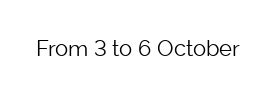
Q: Is the text bold? A: No.
Q: Is the text italic (slanted)? A: No, it is upright.
Q: Is the text underlined? A: No.
Q: Is the spacing between letters normal or unusually wide? A: Normal.
